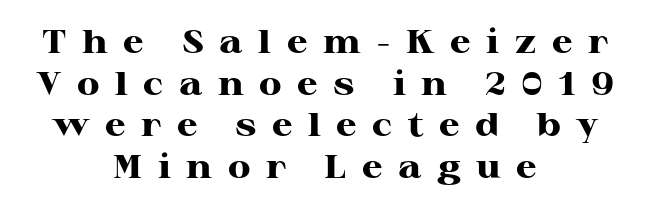
The image shows 33 px heavy, wide serif type, upright; set centered, normal line spacing (1.26x), unusually wide letter spacing (+0.47 em), not underlined; high stroke contrast and a medium x-height.
